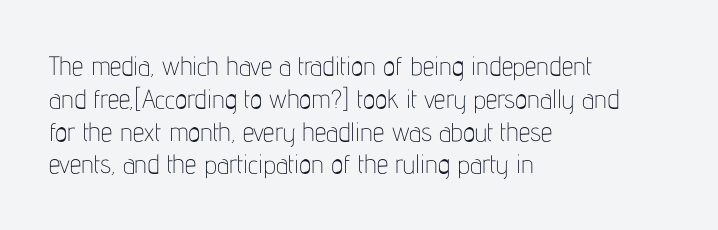
The image shows 26 px text type, upright; set left-aligned, normal line spacing (1.26x), normal letter spacing, not underlined.
